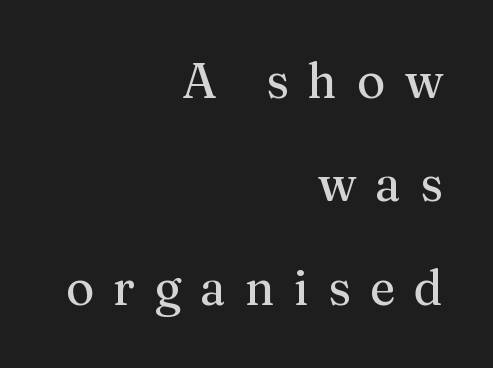
{"serif": "yes", "italic": "no", "bold": "no", "weight": "regular", "width": "normal", "stroke_contrast": "medium", "x_height": "medium", "monospaced": "no", "underline": "no", "align": "right", "line_spacing": "loose", "line_spacing_ratio": 2.11, "letter_spacing": "wide", "letter_spacing_em": 0.39, "glyph_px": 49}
